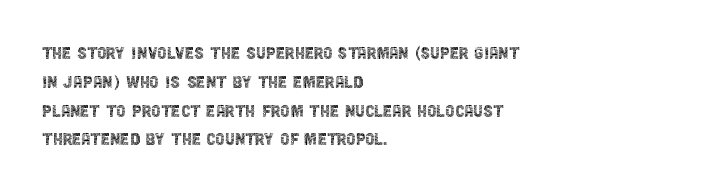
{"italic": "no", "bold": "no", "underline": "no", "align": "left", "line_spacing": "normal", "line_spacing_ratio": 1.37, "letter_spacing": "normal", "letter_spacing_em": 0.0, "glyph_px": 21}
